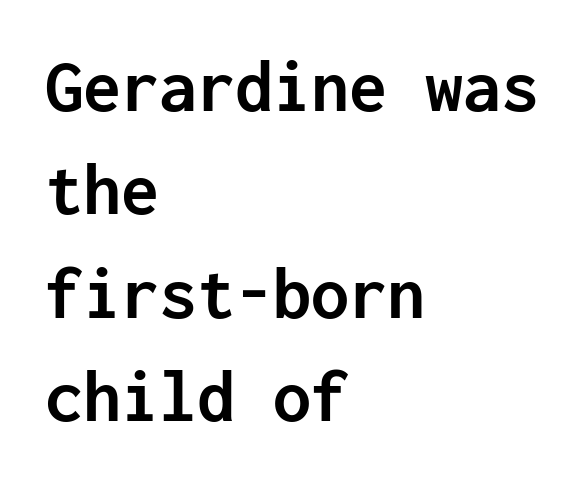
{"serif": "no", "italic": "no", "bold": "yes", "weight": "semibold", "width": "normal", "stroke_contrast": "low", "x_height": "medium", "monospaced": "yes", "underline": "no", "align": "left", "line_spacing": "normal", "line_spacing_ratio": 1.36, "letter_spacing": "normal", "letter_spacing_em": 0.0, "glyph_px": 76}
